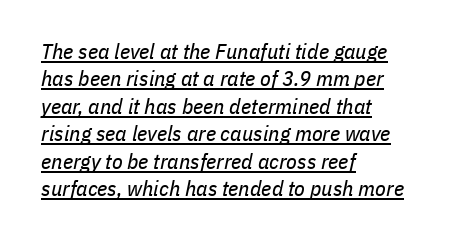
The image shows 22 px text type, italic (leaning right); set left-aligned, normal line spacing (1.25x), normal letter spacing, underlined.
